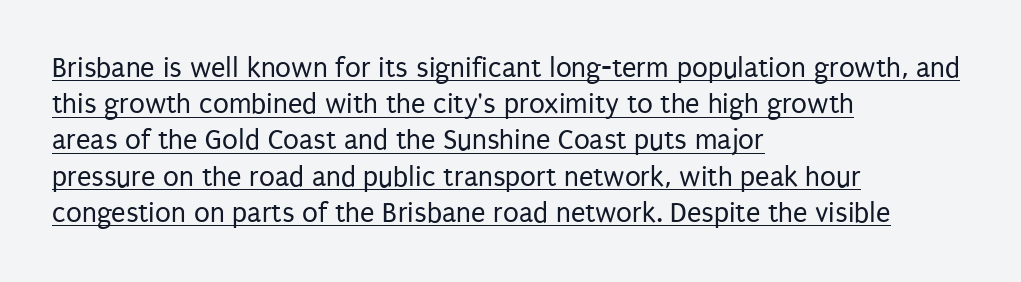
Regarding leading, the lines here are spaced in the standard way. Weight: in the light-to-regular range. Note the varied advance widths — an 'i' is clearly narrower than an 'm'. Compared with a centered layout, this one pins lines to the left instead. This is underlined copy, the kind a proofreader might mark for attention.
